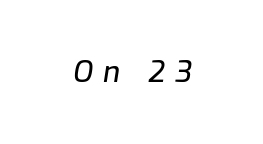
Q: Is the text italic (slanted)? A: Yes, it leans right by about 9 degrees.
Q: Is the text underlined? A: No.
Q: Is the spacing between letters normal or unusually wide? A: Unusually wide.
Q: Width (condensed, normal, or wide)? A: Normal.
Q: Stroke contrast? A: Low.
Q: x-height? A: Medium.
Q: Monospaced? A: No.
